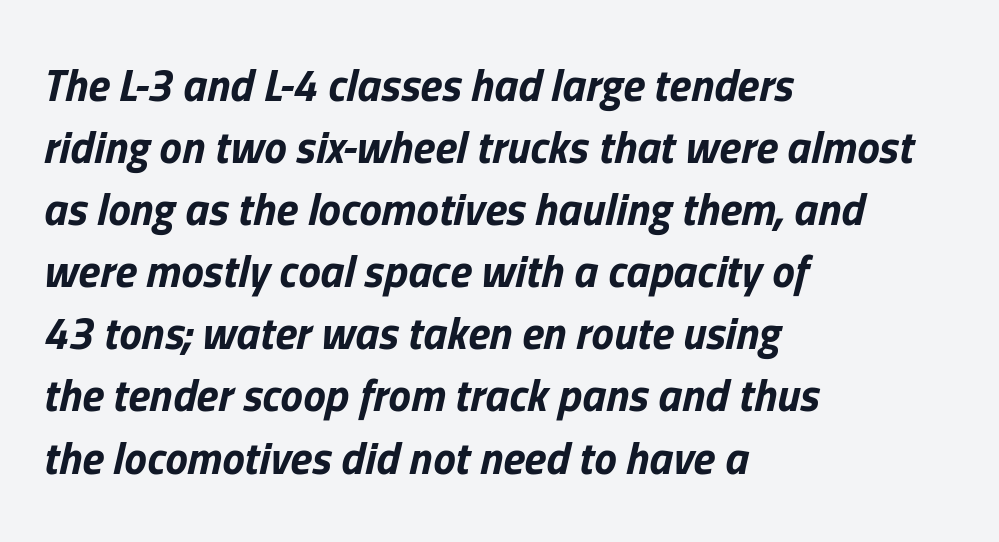
Q: Is the text bold? A: Yes.
Q: Is the text italic (slanted)? A: Yes, it leans right by about 13 degrees.
Q: Is the text underlined? A: No.
Q: How is the paragraph aligned? A: Left-aligned.
Q: Is the spacing between letters normal or unusually wide? A: Normal.
Q: Is the spacing between lines tight, normal or loose? A: Normal.
Q: Width (condensed, normal, or wide)? A: Normal.
Q: Stroke contrast? A: Low.
Q: x-height? A: Medium.
Q: Monospaced? A: No.
